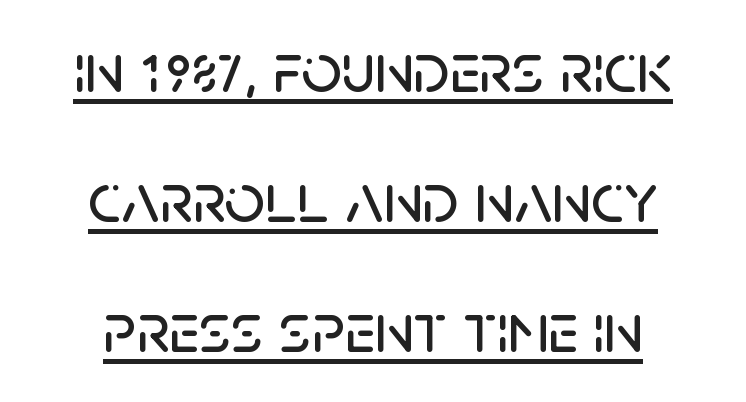
Q: Is the text italic (slanted)? A: No, it is upright.
Q: Is the typeface a serif or a sans-serif typeface? A: Sans-serif.
Q: Is the text underlined? A: Yes.
Q: Is the spacing between letters normal or unusually wide? A: Normal.
Q: Width (condensed, normal, or wide)? A: Normal.
Q: Stroke contrast? A: Low.
Q: x-height? A: Large.
Q: Monospaced? A: No.
